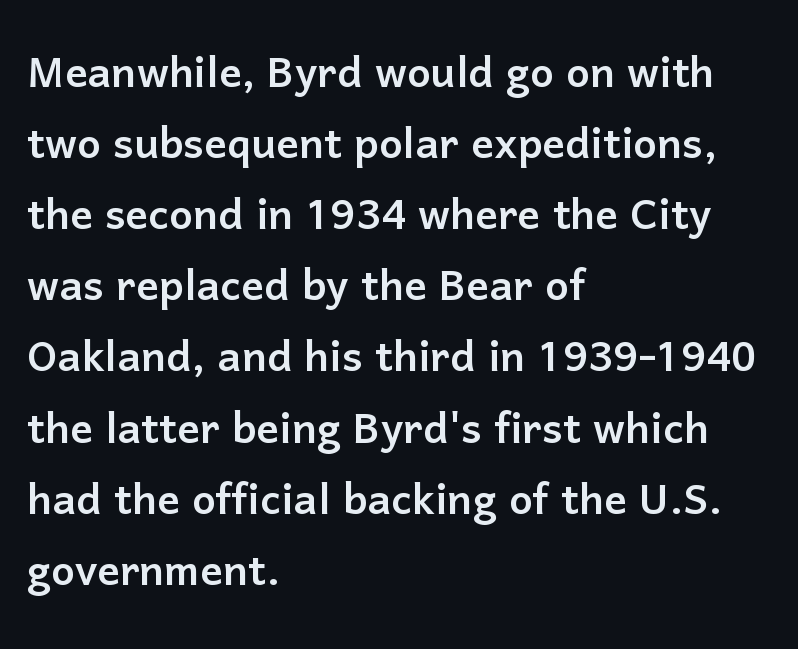
Q: Is the text italic (slanted)? A: No, it is upright.
Q: Is the typeface a serif or a sans-serif typeface? A: Sans-serif.
Q: Is the text underlined? A: No.
Q: How is the paragraph aligned? A: Left-aligned.
Q: Is the spacing between letters normal or unusually wide? A: Normal.
Q: Is the spacing between lines tight, normal or loose? A: Normal.
Q: Width (condensed, normal, or wide)? A: Normal.
Q: Stroke contrast? A: Low.
Q: x-height? A: Medium.
Q: Monospaced? A: No.
